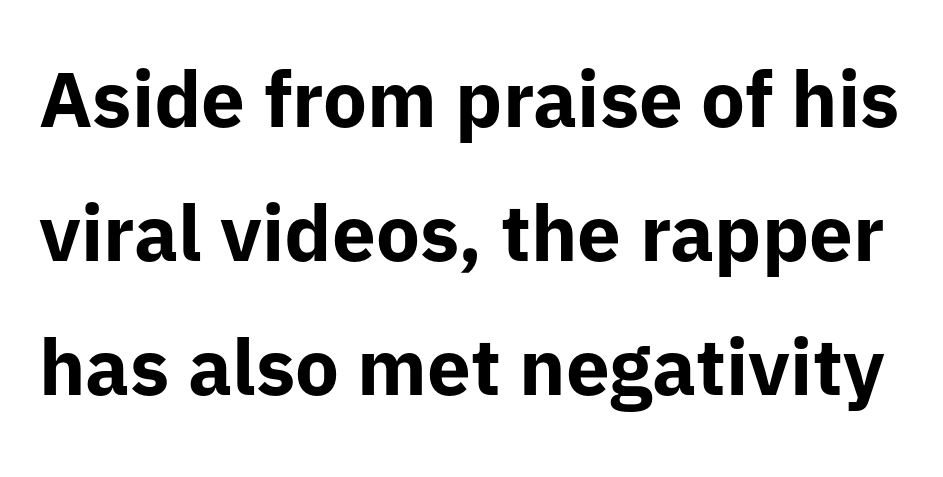
The image shows 78 px bold sans-serif type, upright; set line spacing 1.72x, normal letter spacing, not underlined; low stroke contrast and a medium x-height.
